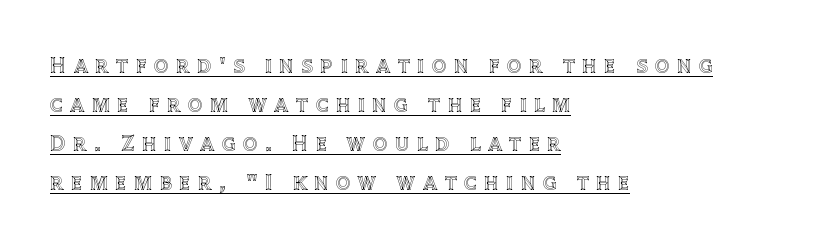
Q: Is the text italic (slanted)? A: No, it is upright.
Q: Is the text underlined? A: Yes.
Q: How is the paragraph aligned? A: Left-aligned.
Q: Is the spacing between letters normal or unusually wide? A: Unusually wide.
Q: Is the spacing between lines tight, normal or loose? A: Normal.
